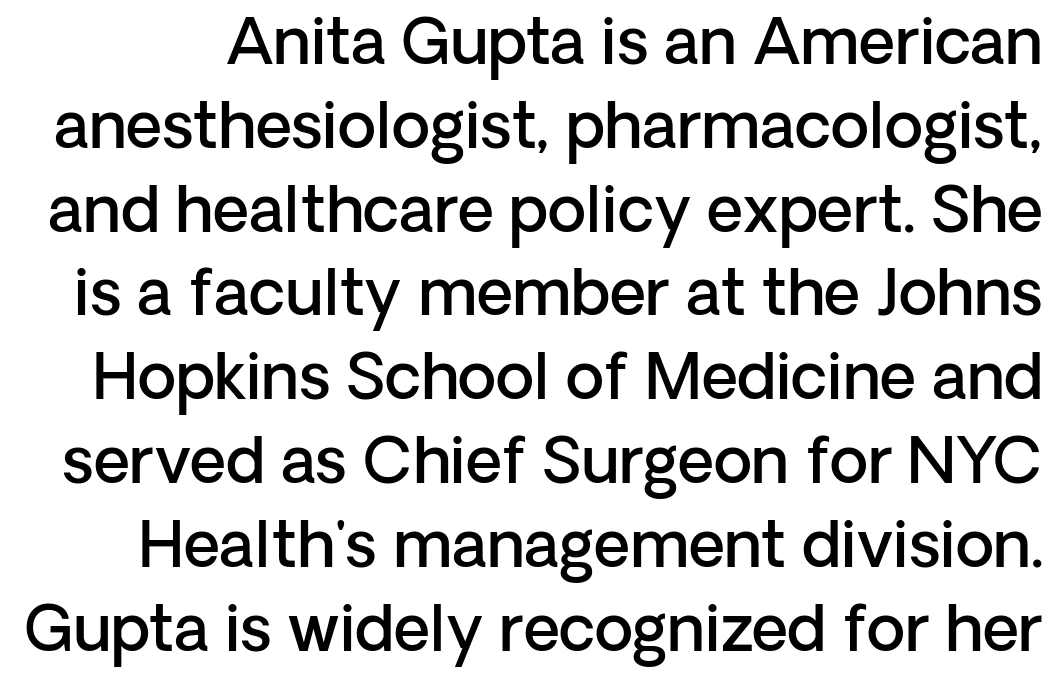
The image shows 63 px semibold sans-serif type, upright; set normal line spacing (1.33x), normal letter spacing, not underlined; low stroke contrast and a medium x-height.
